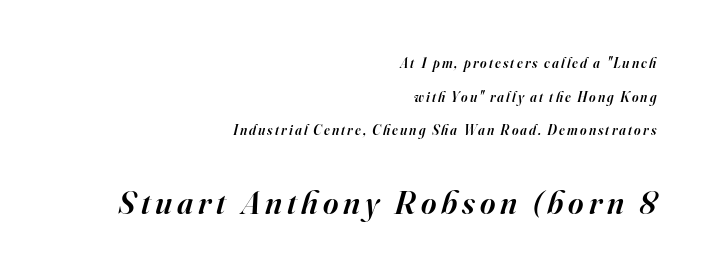
{"serif": "yes", "italic": "yes", "lean": "right", "slant_degrees": 16, "bold": "semi", "weight": "semibold", "width": "normal", "stroke_contrast": "high", "x_height": "small", "monospaced": "no", "underline": "no", "align": "right", "line_spacing": "loose", "line_spacing_ratio": 2.4, "larger_block": "second", "size_ratio": 2.36, "glyph_px": 33}
